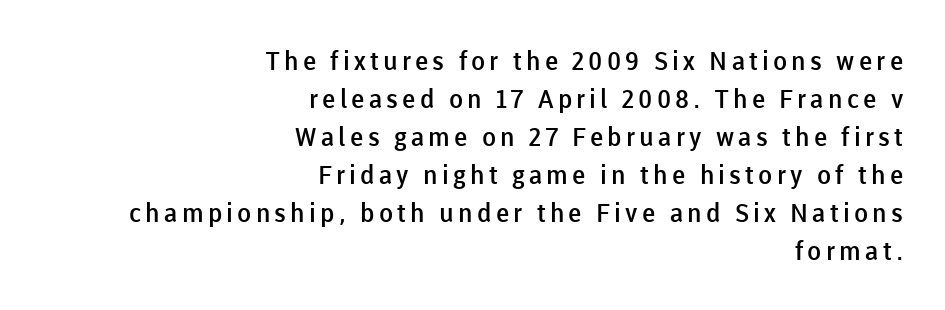
The image shows 26 px text type, upright; set right-aligned, normal line spacing (1.46x), not underlined.
